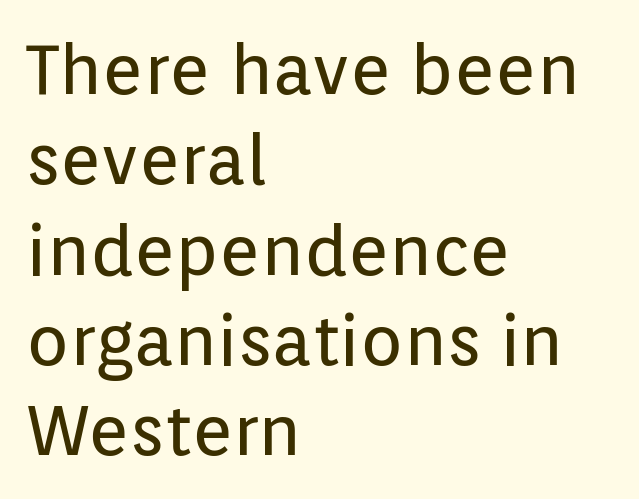
{"serif": "no", "italic": "no", "bold": "no", "weight": "regular", "width": "normal", "stroke_contrast": "low", "x_height": "medium", "monospaced": "no", "underline": "no", "align": "left", "line_spacing": "normal", "line_spacing_ratio": 1.29, "letter_spacing": "normal", "letter_spacing_em": 0.0, "glyph_px": 70}
